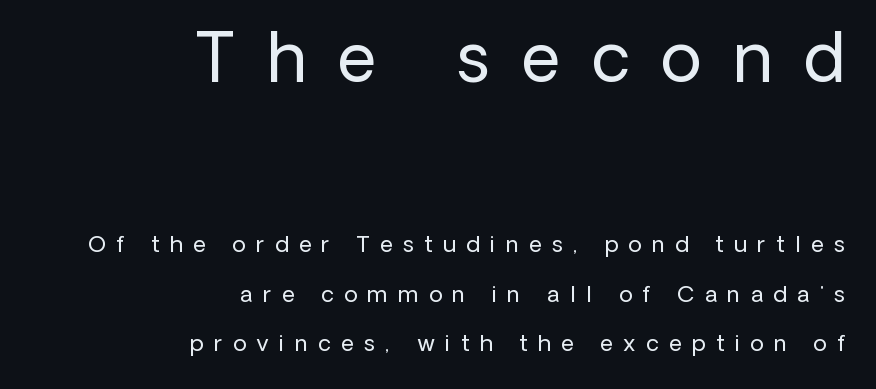
The passage shown is not underscored anywhere. Spacing verdict: proportional, widths tailored to each character. This sample is right-justified, so line beginnings fall wherever the words allow. The block sitting higher on the canvas is the one with enlarged characters.
